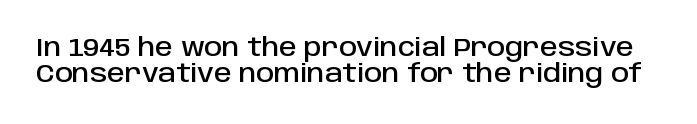
{"italic": "no", "underline": "no", "line_spacing": "tight", "line_spacing_ratio": 1.03, "letter_spacing": "normal", "letter_spacing_em": 0.0, "glyph_px": 25}
